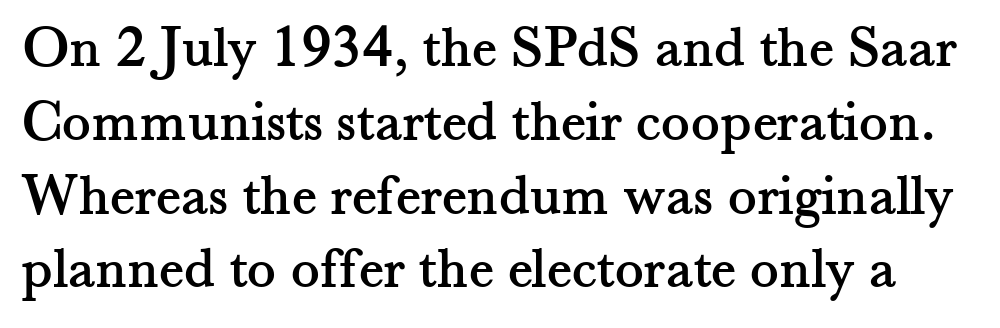
Q: Is the text italic (slanted)? A: No, it is upright.
Q: Is the typeface a serif or a sans-serif typeface? A: Serif.
Q: Is the text underlined? A: No.
Q: Is the spacing between letters normal or unusually wide? A: Normal.
Q: Width (condensed, normal, or wide)? A: Normal.
Q: Stroke contrast? A: Medium.
Q: x-height? A: Small.
Q: Monospaced? A: No.
